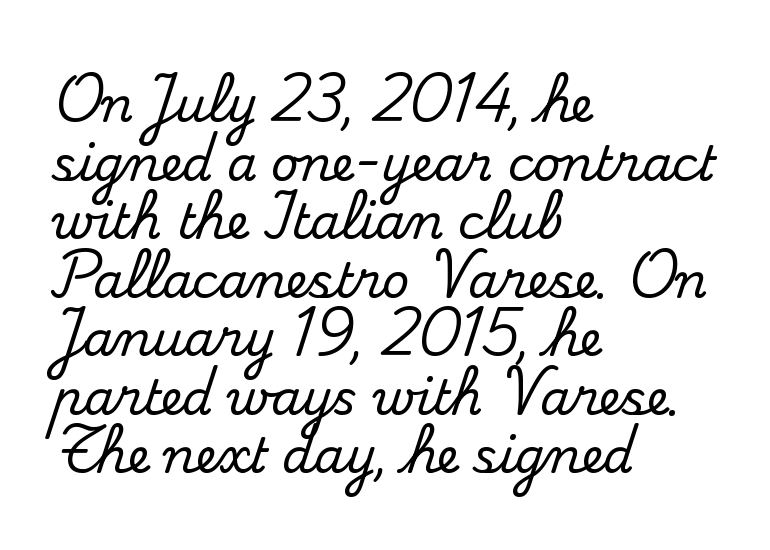
{"width": "normal", "stroke_contrast": "medium", "x_height": "small", "monospaced": "no", "underline": "no", "align": "left", "line_spacing_ratio": 1.22, "letter_spacing": "normal", "letter_spacing_em": 0.0, "glyph_px": 48}
